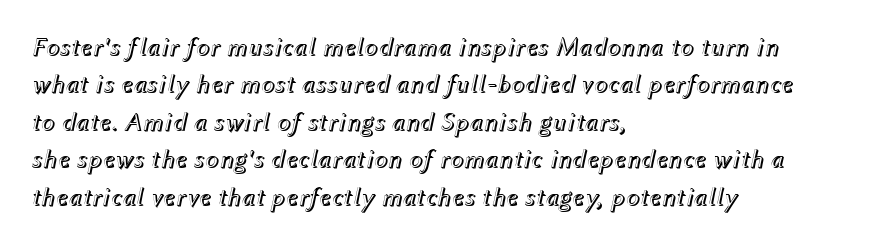
Q: Is the text italic (slanted)? A: Yes, it leans right by about 12 degrees.
Q: Is the text underlined? A: No.
Q: How is the paragraph aligned? A: Left-aligned.
Q: Is the spacing between letters normal or unusually wide? A: Normal.
Q: Is the spacing between lines tight, normal or loose? A: Normal.
